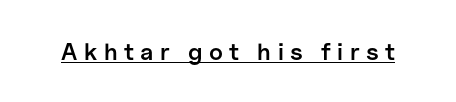
Q: Is the text bold? A: Semi-bold.
Q: Is the text italic (slanted)? A: No, it is upright.
Q: Is the text underlined? A: Yes.
Q: Is the spacing between letters normal or unusually wide? A: Unusually wide.
